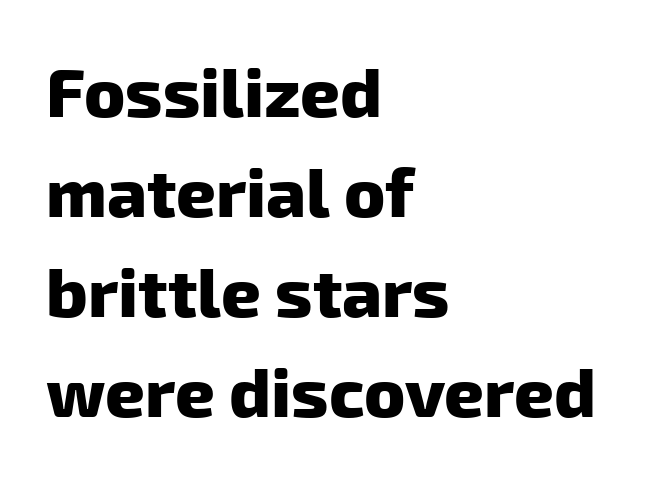
{"serif": "no", "bold": "yes", "weight": "heavy", "width": "normal", "stroke_contrast": "low", "x_height": "medium", "monospaced": "no", "underline": "no", "align": "left", "line_spacing": "normal", "line_spacing_ratio": 1.45, "letter_spacing": "normal", "letter_spacing_em": 0.0, "glyph_px": 69}
